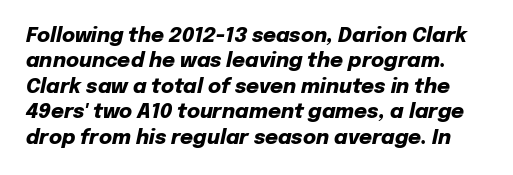
The face used here has a pronounced slope to its letters. A dark, heavy texture on the line: the type is bold. Honestly, the row spacing looks completely unremarkable. The face used here is rendered with its standard letterfit. The foot of each line stays bare and open.
